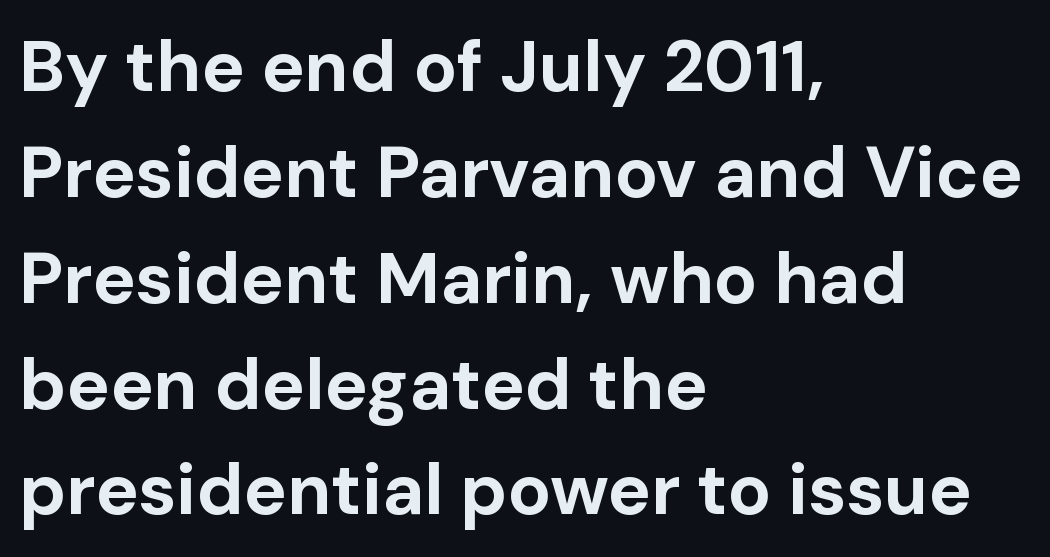
{"serif": "no", "italic": "no", "bold": "yes", "weight": "bold", "width": "normal", "stroke_contrast": "low", "x_height": "medium", "monospaced": "no", "underline": "no", "align": "left", "line_spacing": "normal", "line_spacing_ratio": 1.47, "letter_spacing": "normal", "letter_spacing_em": 0.0, "glyph_px": 72}
